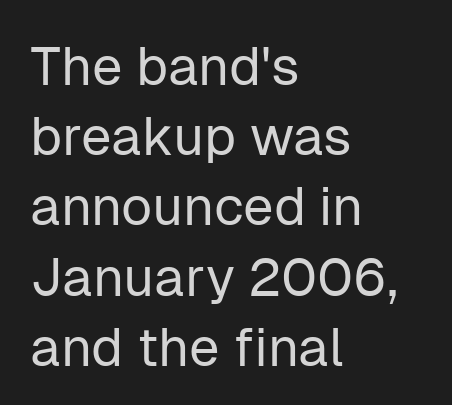
{"serif": "no", "italic": "no", "bold": "no", "weight": "regular", "width": "normal", "stroke_contrast": "low", "x_height": "medium", "monospaced": "no", "underline": "no", "align": "left", "line_spacing": "normal", "line_spacing_ratio": 1.3, "letter_spacing": "normal", "letter_spacing_em": 0.0, "glyph_px": 54}
